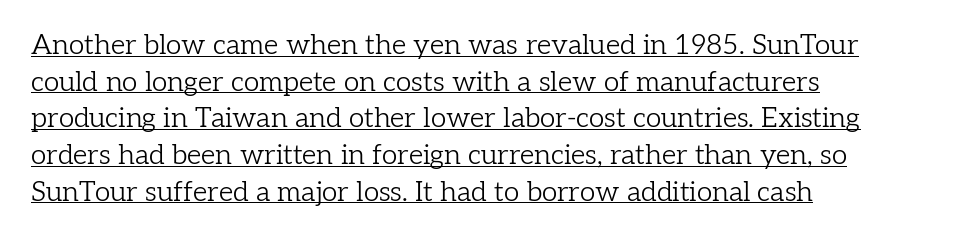
Upright lettering throughout. A rule runs beneath these lines of type. The strokes carry an ordinary text weight at most. This sample keeps an unexceptional amount of space between lines.
